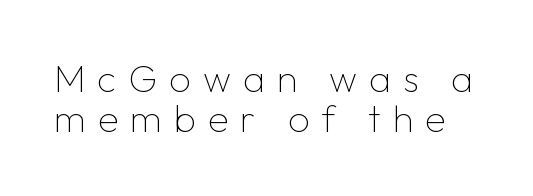
Q: Is the text bold? A: No.
Q: Is the text italic (slanted)? A: No, it is upright.
Q: Is the typeface a serif or a sans-serif typeface? A: Sans-serif.
Q: Is the text underlined? A: No.
Q: Is the spacing between letters normal or unusually wide? A: Unusually wide.
Q: Is the spacing between lines tight, normal or loose? A: Tight.
Q: Width (condensed, normal, or wide)? A: Normal.
Q: Stroke contrast? A: Low.
Q: x-height? A: Medium.
Q: Monospaced? A: No.
